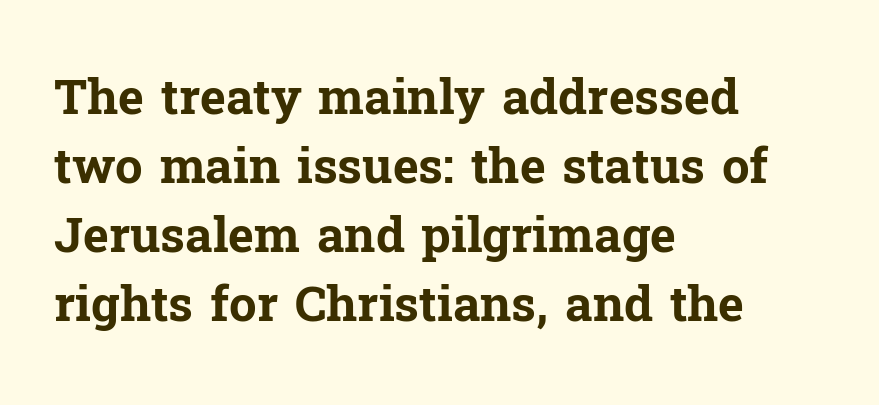
The image shows 49 px bold serif type, upright; set left-aligned, normal line spacing (1.41x), normal letter spacing, not underlined; low stroke contrast and a medium x-height.
